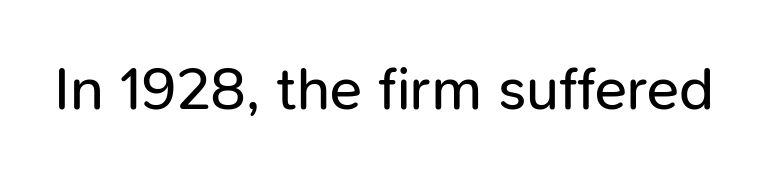
Q: Is the text bold? A: No.
Q: Is the text italic (slanted)? A: No, it is upright.
Q: Is the typeface a serif or a sans-serif typeface? A: Sans-serif.
Q: Is the text underlined? A: No.
Q: Is the spacing between letters normal or unusually wide? A: Normal.
Q: Width (condensed, normal, or wide)? A: Normal.
Q: Stroke contrast? A: Low.
Q: x-height? A: Medium.
Q: Monospaced? A: No.
